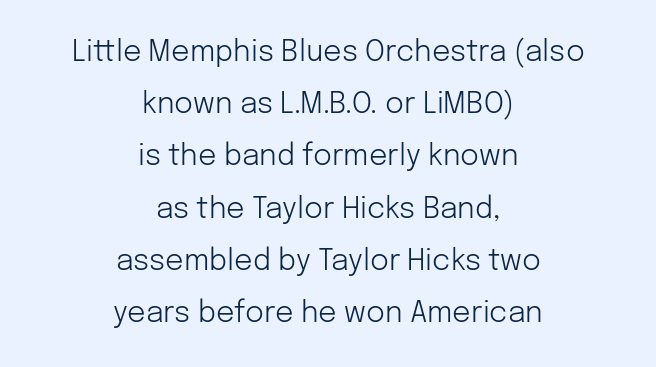
Q: Is the text bold? A: No.
Q: Is the text italic (slanted)? A: No, it is upright.
Q: Is the typeface a serif or a sans-serif typeface? A: Sans-serif.
Q: Is the text underlined? A: No.
Q: How is the paragraph aligned? A: Centered.
Q: Is the spacing between letters normal or unusually wide? A: Normal.
Q: Width (condensed, normal, or wide)? A: Normal.
Q: Stroke contrast? A: Low.
Q: x-height? A: Medium.
Q: Monospaced? A: No.
